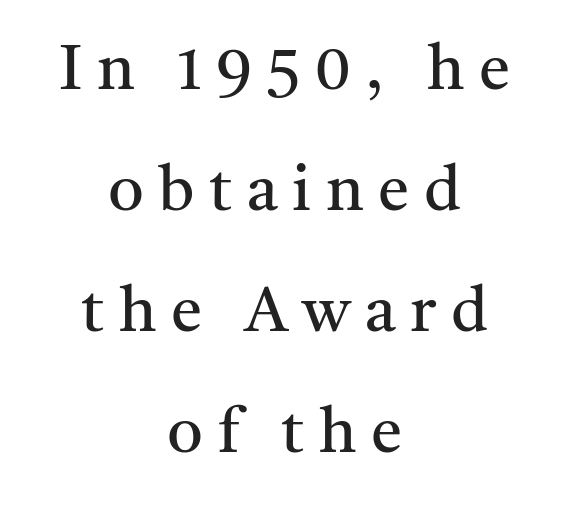
{"serif": "yes", "italic": "no", "bold": "no", "weight": "regular", "width": "normal", "stroke_contrast": "medium", "x_height": "medium", "monospaced": "no", "underline": "no", "align": "center", "line_spacing": "loose", "line_spacing_ratio": 1.92, "letter_spacing": "wide", "letter_spacing_em": 0.23, "glyph_px": 63}
